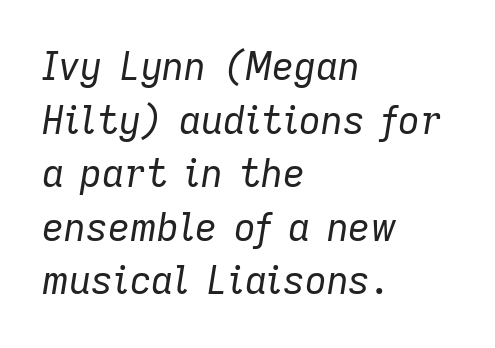
{"italic": "yes", "lean": "right", "slant_degrees": 9, "bold": "no", "weight": "regular", "width": "normal", "stroke_contrast": "low", "x_height": "medium", "monospaced": "no", "underline": "no", "align": "left", "line_spacing": "normal", "line_spacing_ratio": 1.41, "letter_spacing": "normal", "letter_spacing_em": 0.0, "glyph_px": 38}
